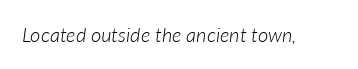
The image shows 20 px text type, italic (leaning right); set normal letter spacing, not underlined.
